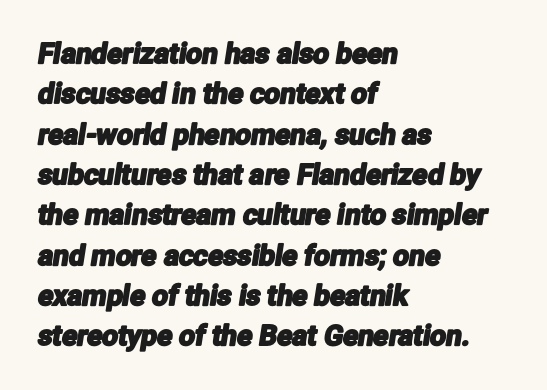
{"serif": "no", "width": "condensed", "stroke_contrast": "low", "x_height": "medium", "monospaced": "no", "underline": "no", "align": "left", "line_spacing": "normal", "line_spacing_ratio": 1.44, "letter_spacing": "normal", "letter_spacing_em": 0.0, "glyph_px": 28}
